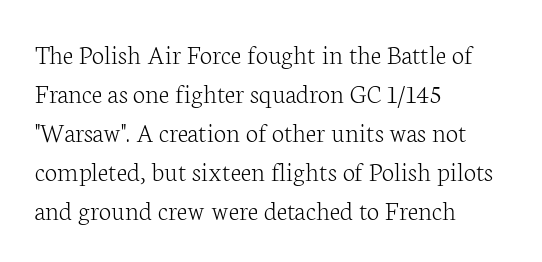
Q: Is the text bold? A: No.
Q: Is the text italic (slanted)? A: No, it is upright.
Q: Is the typeface a serif or a sans-serif typeface? A: Serif.
Q: Is the text underlined? A: No.
Q: How is the paragraph aligned? A: Left-aligned.
Q: Is the spacing between letters normal or unusually wide? A: Normal.
Q: Is the spacing between lines tight, normal or loose? A: Normal.
Q: Width (condensed, normal, or wide)? A: Normal.
Q: Stroke contrast? A: Low.
Q: x-height? A: Medium.
Q: Monospaced? A: No.
